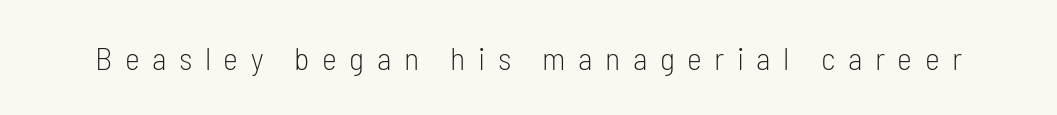
Q: Is the text bold? A: No.
Q: Is the text italic (slanted)? A: No, it is upright.
Q: Is the typeface a serif or a sans-serif typeface? A: Sans-serif.
Q: Is the text underlined? A: No.
Q: Is the spacing between letters normal or unusually wide? A: Unusually wide.
Q: Width (condensed, normal, or wide)? A: Condensed.
Q: Stroke contrast? A: Low.
Q: x-height? A: Medium.
Q: Monospaced? A: No.
